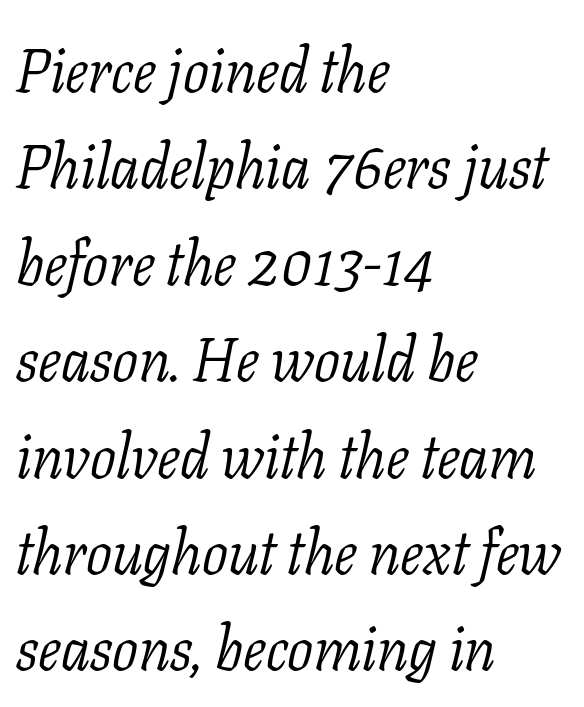
The passage shown is not bold in any degree. This sample uses an oblique cut, with every glyph tilted off the vertical. If you measured baseline to baseline, you'd find a middling distance. Glance below the letters and you will spot only blank space.
